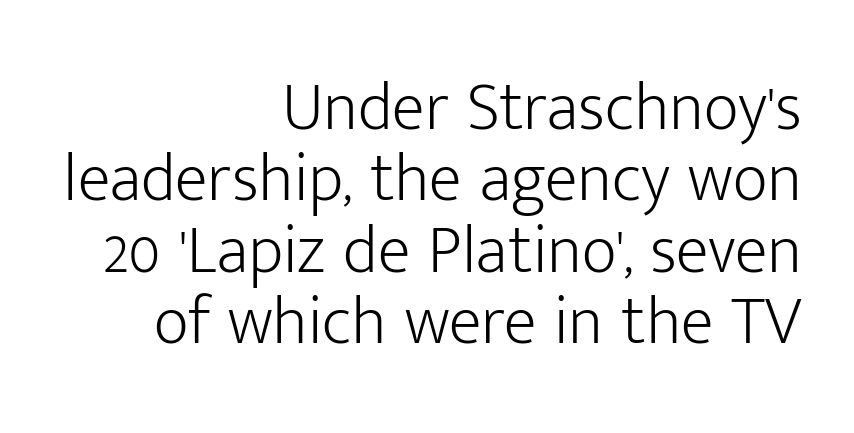
You can tell from the bare stems that sans-serif type was used. The letters look calm and open, with moderate or lighter stems. This is roman type, the default non-slanted kind. Does the copy run flush right? Yes — the right margin is perfectly even. Any mark beneath the type? The region is blank. If you measured baseline to baseline, you'd find a short distance.
